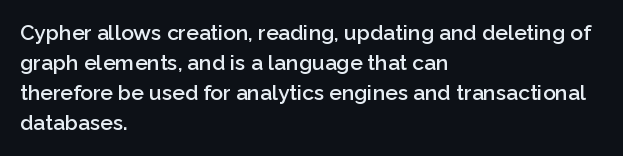
Q: Is the text bold? A: Semi-bold.
Q: Is the text italic (slanted)? A: No, it is upright.
Q: Is the text underlined? A: No.
Q: How is the paragraph aligned? A: Left-aligned.
Q: Is the spacing between letters normal or unusually wide? A: Normal.
Q: Is the spacing between lines tight, normal or loose? A: Normal.
